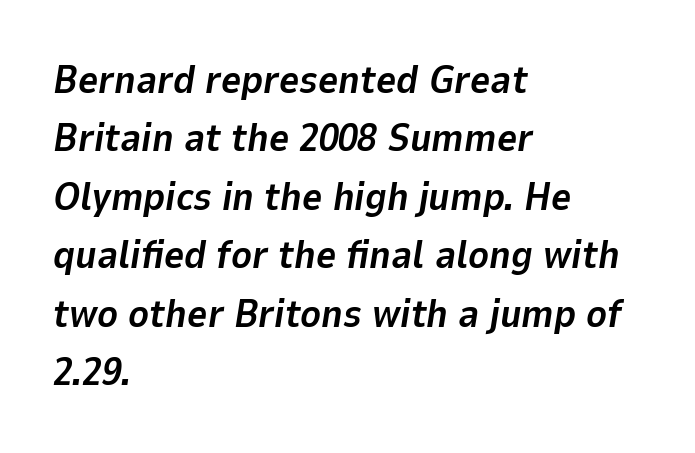
The image shows 39 px bold type, italic (leaning right); set left-aligned, normal line spacing (1.5x), normal letter spacing, not underlined; low stroke contrast and a medium x-height.
